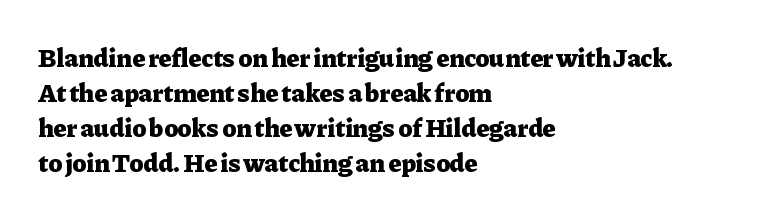
Q: Is the text bold? A: Yes.
Q: Is the text italic (slanted)? A: No, it is upright.
Q: Is the text underlined? A: No.
Q: How is the paragraph aligned? A: Left-aligned.
Q: Is the spacing between letters normal or unusually wide? A: Normal.
Q: Is the spacing between lines tight, normal or loose? A: Normal.
